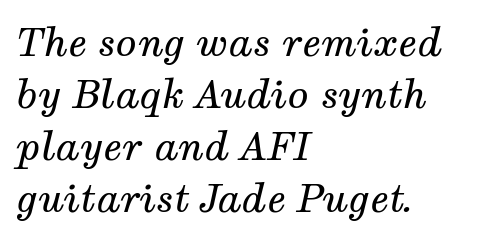
The characters are drawn with everyday or finer stroke widths. If you drew a line through each stem, it would be angled. Each line starts at the same left margin while the right side varies. If you measured baseline to baseline, you'd find a middling distance.
